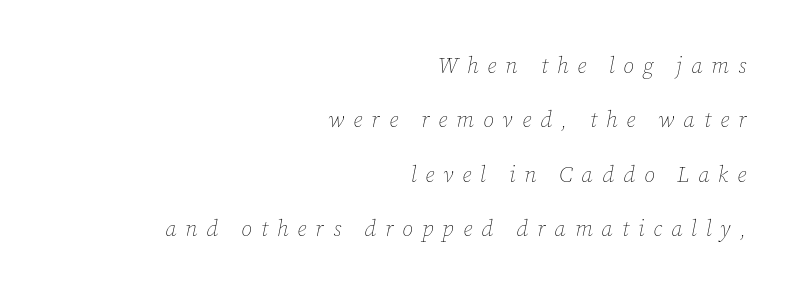
The image shows 22 px text type, italic (leaning right); set right-aligned, loose line spacing (2.47x), unusually wide letter spacing (+0.41 em), not underlined.
